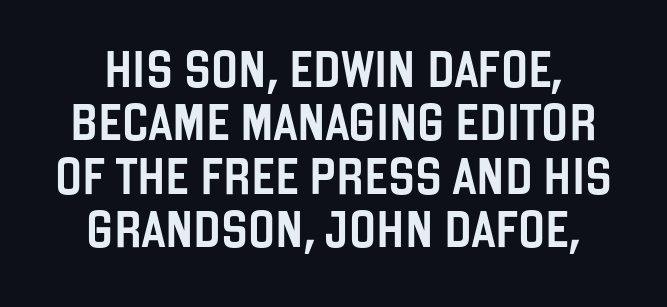
Q: Is the text italic (slanted)? A: No, it is upright.
Q: Is the typeface a serif or a sans-serif typeface? A: Sans-serif.
Q: Is the text underlined? A: No.
Q: Is the spacing between letters normal or unusually wide? A: Normal.
Q: Is the spacing between lines tight, normal or loose? A: Normal.
Q: Width (condensed, normal, or wide)? A: Condensed.
Q: Stroke contrast? A: Low.
Q: x-height? A: Large.
Q: Monospaced? A: No.
